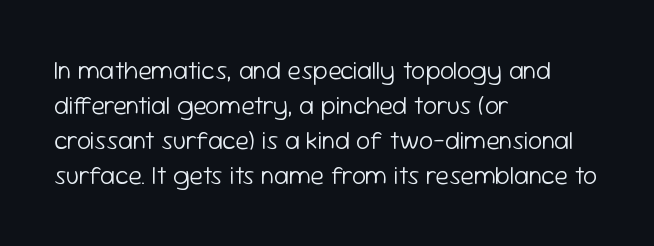
The image shows 25 px text type, upright; set left-aligned, normal line spacing (1.4x), normal letter spacing, not underlined.
